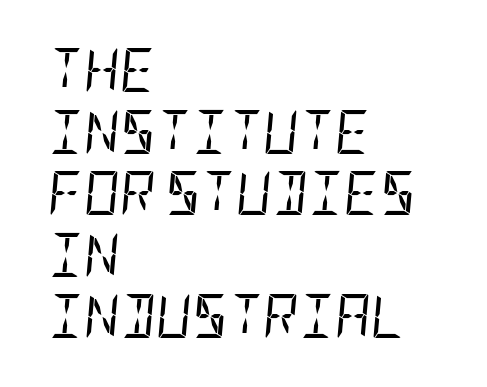
{"italic": "yes", "lean": "right", "slant_degrees": 5, "bold": "no", "weight": "regular", "width": "condensed", "stroke_contrast": "low", "x_height": "large", "underline": "no", "align": "left", "line_spacing": "normal", "line_spacing_ratio": 1.4, "letter_spacing": "normal", "letter_spacing_em": 0.0, "glyph_px": 44}
